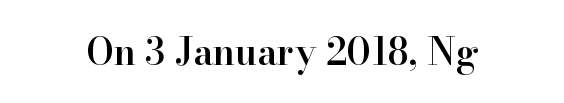
{"serif": "yes", "italic": "no", "bold": "semi", "weight": "semibold", "width": "normal", "stroke_contrast": "high", "x_height": "small", "monospaced": "no", "underline": "no", "letter_spacing": "normal", "letter_spacing_em": 0.0, "glyph_px": 37}
